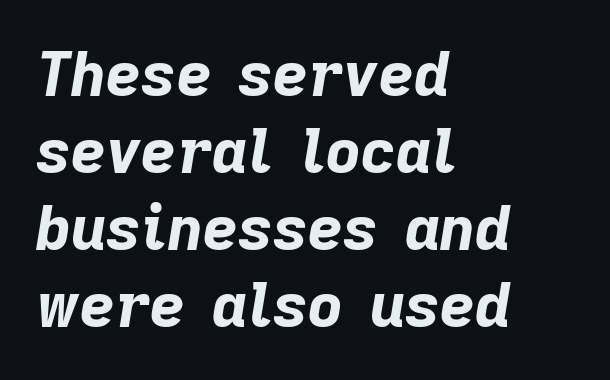
Q: Is the text bold? A: Yes.
Q: Is the text italic (slanted)? A: Yes, it leans right by about 9 degrees.
Q: Is the text underlined? A: No.
Q: How is the paragraph aligned? A: Left-aligned.
Q: Is the spacing between letters normal or unusually wide? A: Normal.
Q: Is the spacing between lines tight, normal or loose? A: Normal.
Q: Width (condensed, normal, or wide)? A: Normal.
Q: Stroke contrast? A: Low.
Q: x-height? A: Medium.
Q: Monospaced? A: No.
